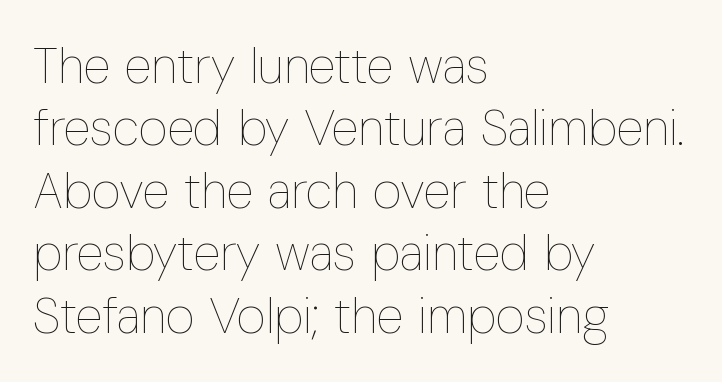
The passage is arranged the way most books set body copy — flush left. Words float on clear page, feet unadorned. Words appear dense and cohesive because spacing is normal. The strokes carry an ordinary text weight at most. No italicization has been applied; the sample stays upright.
